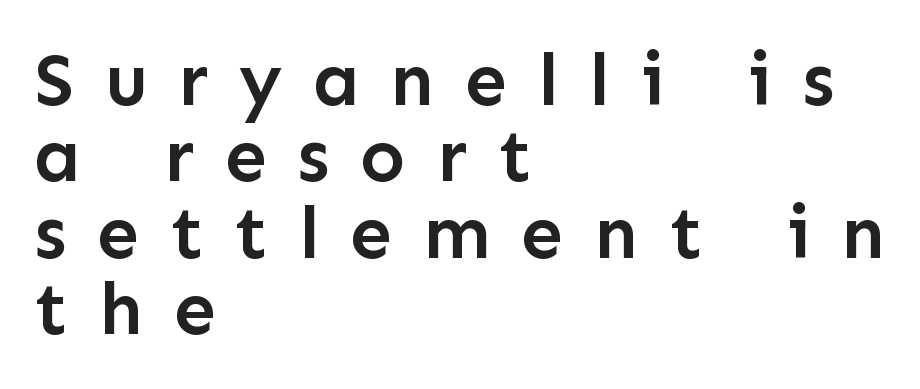
Q: Is the text bold? A: Semi-bold.
Q: Is the text italic (slanted)? A: No, it is upright.
Q: Is the typeface a serif or a sans-serif typeface? A: Sans-serif.
Q: Is the text underlined? A: No.
Q: How is the paragraph aligned? A: Left-aligned.
Q: Is the spacing between letters normal or unusually wide? A: Unusually wide.
Q: Is the spacing between lines tight, normal or loose? A: Tight.
Q: Width (condensed, normal, or wide)? A: Normal.
Q: Stroke contrast? A: Low.
Q: x-height? A: Medium.
Q: Monospaced? A: No.
